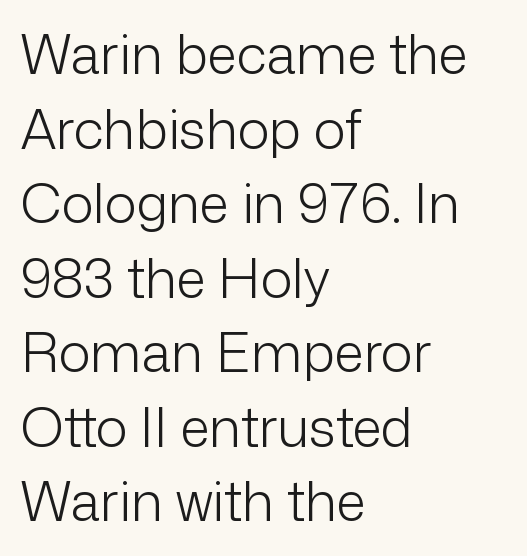
Q: Is the text bold? A: No.
Q: Is the text italic (slanted)? A: No, it is upright.
Q: Is the typeface a serif or a sans-serif typeface? A: Sans-serif.
Q: Is the text underlined? A: No.
Q: How is the paragraph aligned? A: Left-aligned.
Q: Is the spacing between letters normal or unusually wide? A: Normal.
Q: Is the spacing between lines tight, normal or loose? A: Normal.
Q: Width (condensed, normal, or wide)? A: Normal.
Q: Stroke contrast? A: Low.
Q: x-height? A: Medium.
Q: Monospaced? A: No.
